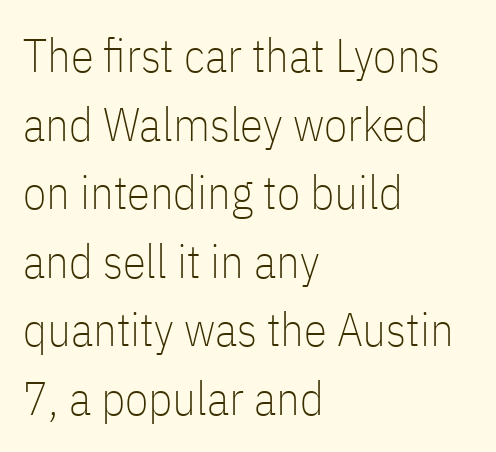
The image shows 47 px thin, condensed sans-serif type, upright; set left-aligned, normal line spacing (1.46x), normal letter spacing, not underlined; low stroke contrast and a medium x-height.
